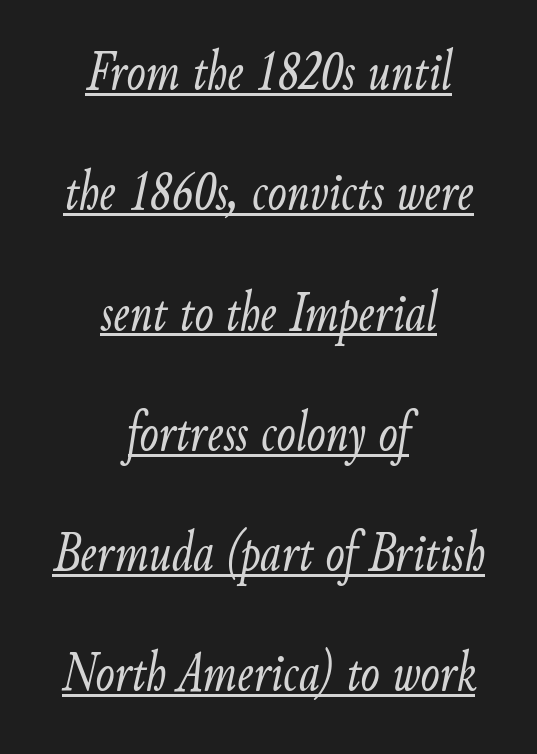
{"italic": "yes", "lean": "right", "slant_degrees": 9, "bold": "no", "weight": "light", "width": "condensed", "stroke_contrast": "low", "x_height": "small", "monospaced": "no", "underline": "yes", "align": "center", "line_spacing": "loose", "line_spacing_ratio": 2.11, "letter_spacing": "normal", "letter_spacing_em": 0.0, "glyph_px": 57}
